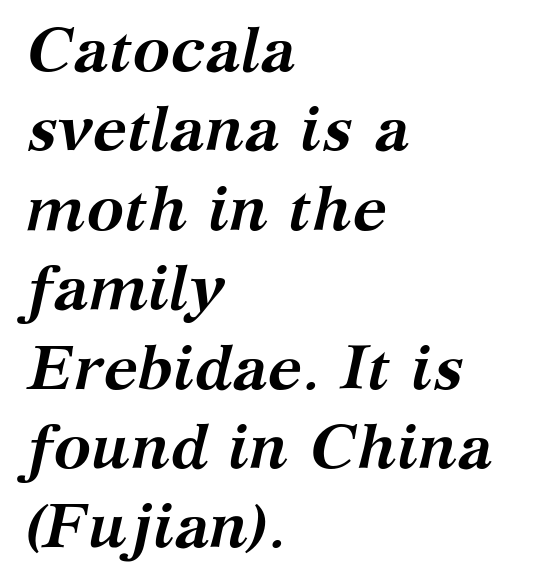
Note: serifs present on the glyphs. Whoever set this chose a conventional vertical rhythm. Underlining? Definitely not there. The horizontal fit of the characters is conventional and even. Visually the block forms a straight wall on the left and a jagged coastline on the right.
